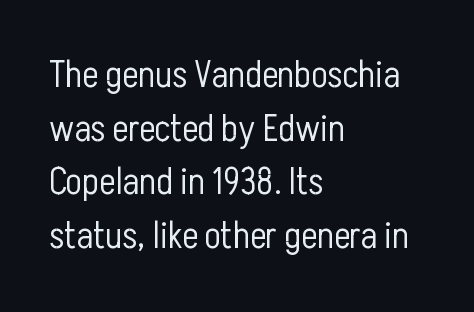
{"serif": "no", "italic": "no", "bold": "no", "weight": "light", "width": "condensed", "stroke_contrast": "low", "x_height": "medium", "monospaced": "no", "underline": "no", "align": "left", "line_spacing": "normal", "line_spacing_ratio": 1.41, "letter_spacing": "normal", "letter_spacing_em": 0.0, "glyph_px": 38}
